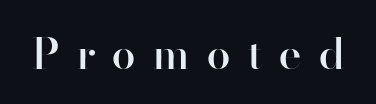
{"serif": "no", "italic": "no", "bold": "semi", "weight": "semibold", "width": "normal", "stroke_contrast": "high", "x_height": "small", "monospaced": "no", "underline": "no", "letter_spacing": "wide", "letter_spacing_em": 0.41, "glyph_px": 43}
